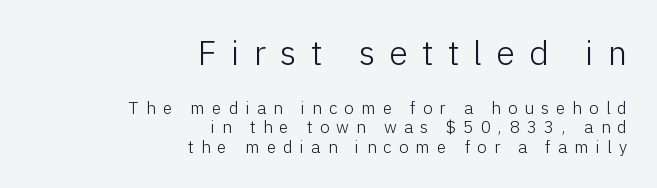
{"serif": "no", "italic": "no", "bold": "no", "weight": "light", "width": "normal", "stroke_contrast": "low", "x_height": "medium", "monospaced": "no", "underline": "no", "align": "right", "line_spacing": "tight", "line_spacing_ratio": 1.14, "letter_spacing": "wide", "letter_spacing_em": 0.42, "larger_block": "first", "size_ratio": 2.0, "glyph_px": 34}
